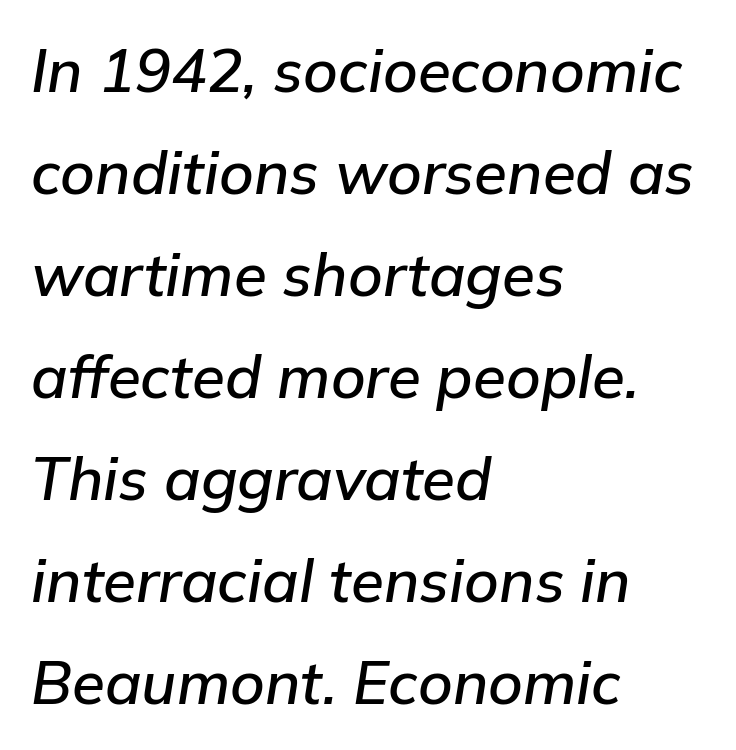
The rendering keeps characters at their native spacing. The foot of each line stays bare and open. Casual observation: everything's shoved over to the left. Leading matches the norm, producing a regular column. The face used here is proportionally spaced, like ordinary book or web type. A typesetter would mark this as italic.
